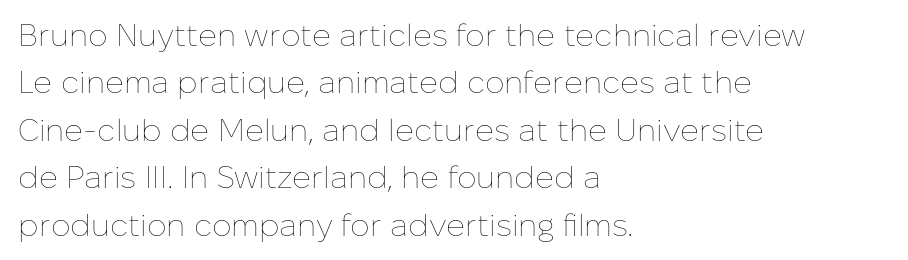
Q: Is the text bold? A: No.
Q: Is the text italic (slanted)? A: No, it is upright.
Q: Is the text underlined? A: No.
Q: How is the paragraph aligned? A: Left-aligned.
Q: Is the spacing between letters normal or unusually wide? A: Normal.
Q: Is the spacing between lines tight, normal or loose? A: Normal.
Q: Width (condensed, normal, or wide)? A: Normal.
Q: Stroke contrast? A: Low.
Q: x-height? A: Medium.
Q: Monospaced? A: No.
